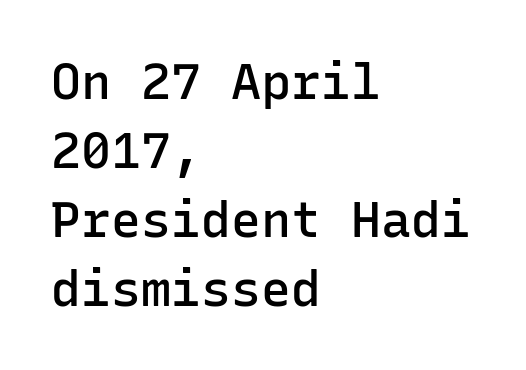
Q: Is the text bold? A: Semi-bold.
Q: Is the text italic (slanted)? A: No, it is upright.
Q: Is the typeface a serif or a sans-serif typeface? A: Sans-serif.
Q: Is the text underlined? A: No.
Q: How is the paragraph aligned? A: Left-aligned.
Q: Is the spacing between letters normal or unusually wide? A: Normal.
Q: Is the spacing between lines tight, normal or loose? A: Normal.
Q: Width (condensed, normal, or wide)? A: Normal.
Q: Stroke contrast? A: Low.
Q: x-height? A: Medium.
Q: Monospaced? A: Yes.
